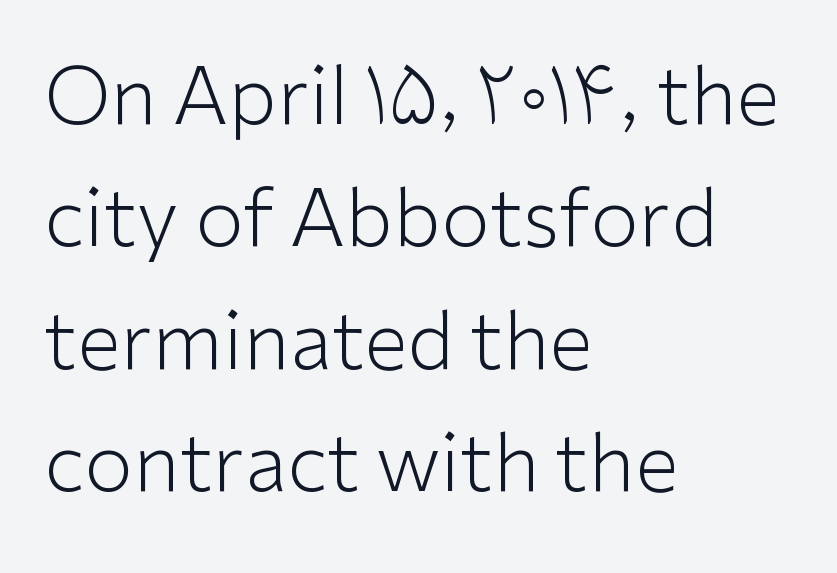
Q: Is the text bold? A: No.
Q: Is the text italic (slanted)? A: No, it is upright.
Q: Is the typeface a serif or a sans-serif typeface? A: Sans-serif.
Q: Is the text underlined? A: No.
Q: How is the paragraph aligned? A: Left-aligned.
Q: Is the spacing between letters normal or unusually wide? A: Normal.
Q: Is the spacing between lines tight, normal or loose? A: Normal.
Q: Width (condensed, normal, or wide)? A: Normal.
Q: Stroke contrast? A: Low.
Q: x-height? A: Medium.
Q: Monospaced? A: No.
